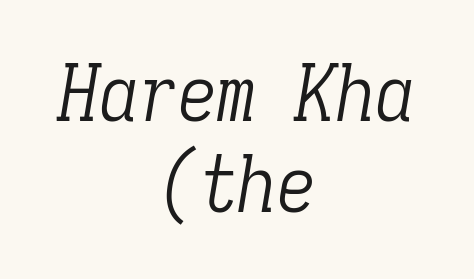
The image shows 79 px light, condensed serif type, italic (leaning right), monospaced; set centered, tight line spacing (1.15x), normal letter spacing, not underlined; low stroke contrast and a medium x-height.
